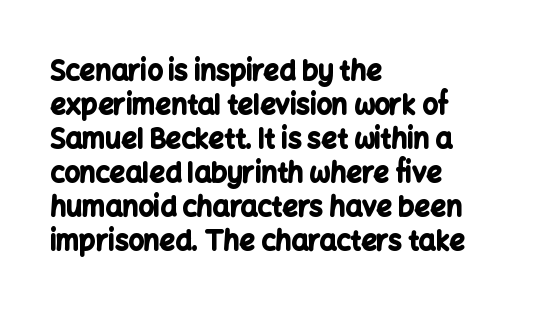
The image shows 27 px bold type, upright; set left-aligned, normal line spacing (1.26x), normal letter spacing, not underlined.
